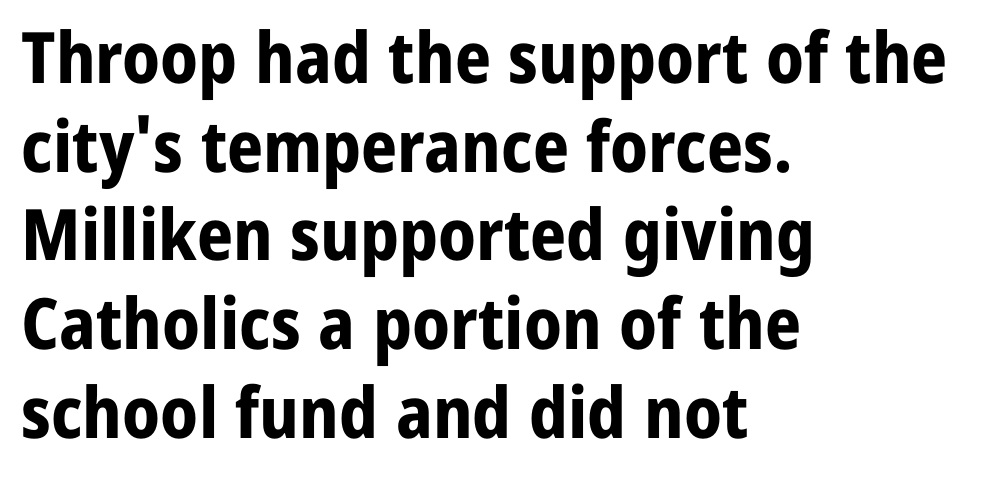
Q: Is the text bold? A: Yes.
Q: Is the text italic (slanted)? A: No, it is upright.
Q: Is the typeface a serif or a sans-serif typeface? A: Sans-serif.
Q: Is the text underlined? A: No.
Q: How is the paragraph aligned? A: Left-aligned.
Q: Is the spacing between letters normal or unusually wide? A: Normal.
Q: Is the spacing between lines tight, normal or loose? A: Normal.
Q: Width (condensed, normal, or wide)? A: Normal.
Q: Stroke contrast? A: Low.
Q: x-height? A: Medium.
Q: Monospaced? A: No.
